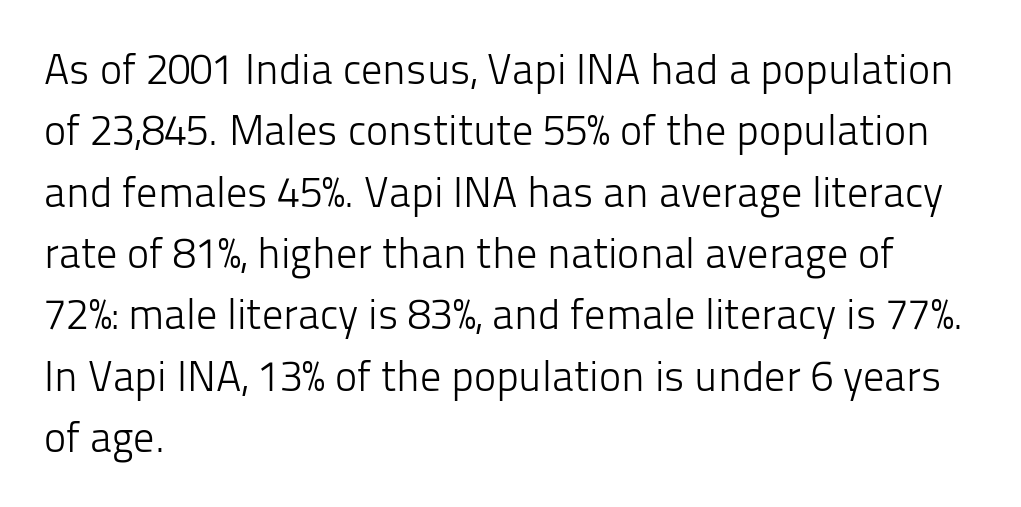
Q: Is the text bold? A: No.
Q: Is the text italic (slanted)? A: No, it is upright.
Q: Is the typeface a serif or a sans-serif typeface? A: Sans-serif.
Q: Is the text underlined? A: No.
Q: How is the paragraph aligned? A: Left-aligned.
Q: Is the spacing between letters normal or unusually wide? A: Normal.
Q: Is the spacing between lines tight, normal or loose? A: Normal.
Q: Width (condensed, normal, or wide)? A: Normal.
Q: Stroke contrast? A: Low.
Q: x-height? A: Medium.
Q: Monospaced? A: No.
